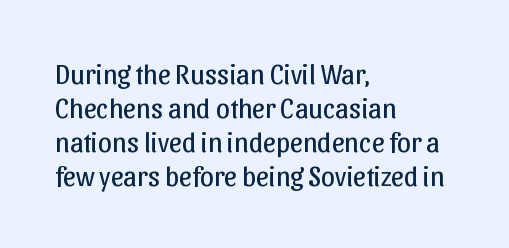
The image shows 28 px regular-weight sans-serif type, upright; set left-aligned, line spacing 1.22x, normal letter spacing, not underlined; low stroke contrast and a medium x-height.
